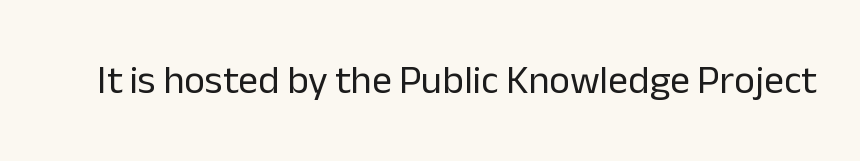
Q: Is the text bold? A: No.
Q: Is the text italic (slanted)? A: No, it is upright.
Q: Is the typeface a serif or a sans-serif typeface? A: Sans-serif.
Q: Is the text underlined? A: No.
Q: Is the spacing between letters normal or unusually wide? A: Normal.
Q: Width (condensed, normal, or wide)? A: Normal.
Q: Stroke contrast? A: Low.
Q: x-height? A: Medium.
Q: Monospaced? A: No.
